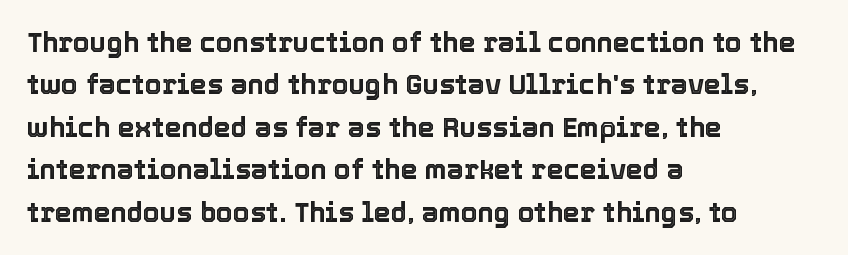
{"italic": "no", "underline": "no", "align": "left", "line_spacing": "normal", "line_spacing_ratio": 1.57, "letter_spacing": "normal", "letter_spacing_em": 0.0, "glyph_px": 27}
